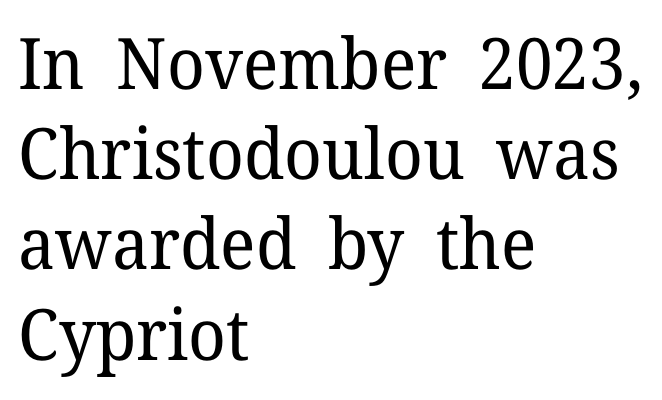
{"serif": "yes", "italic": "no", "bold": "no", "weight": "regular", "width": "normal", "stroke_contrast": "low", "x_height": "medium", "monospaced": "no", "underline": "no", "align": "left", "line_spacing": "normal", "line_spacing_ratio": 1.27, "letter_spacing": "normal", "letter_spacing_em": 0.0, "glyph_px": 71}
